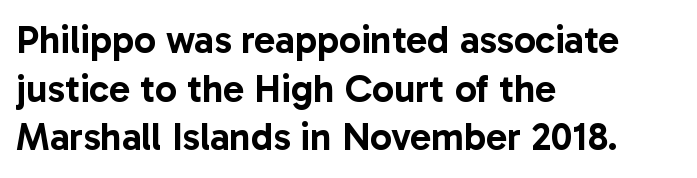
A student would call this left alignment; a typographer would say flush left, rag right. This is roman type, the default non-slanted kind. Rule under the text: the space is simply empty. This sample keeps an unexceptional amount of space between lines. The line texture is even and compact thanks to regular tracking. Note the varied advance widths — an 'i' is clearly narrower than an 'm'.
